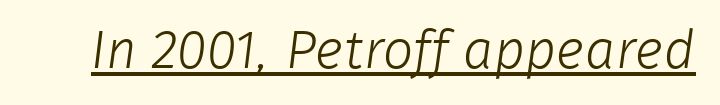
The image shows 54 px light sans-serif type; set normal letter spacing, underlined; low stroke contrast and a medium x-height.
